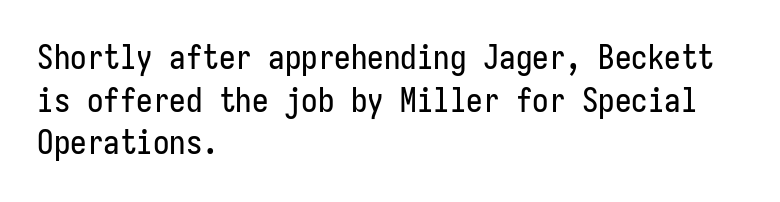
The image shows 33 px condensed sans-serif type, upright; set left-aligned, normal line spacing (1.29x), normal letter spacing, not underlined; low stroke contrast and a medium x-height.
